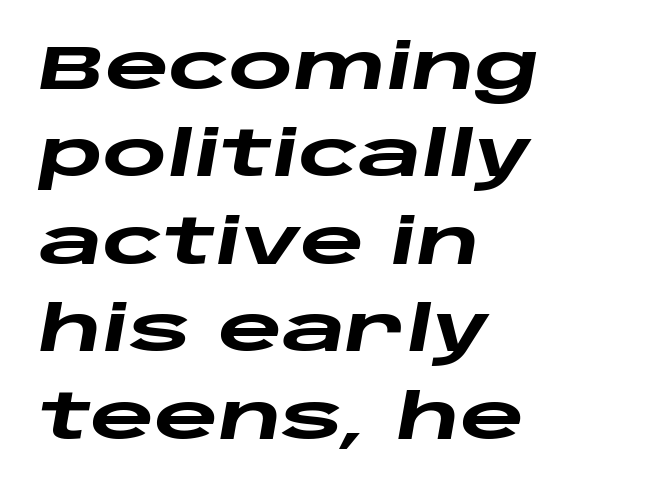
The image shows 62 px heavy, wide type, italic (leaning right); set left-aligned, normal line spacing (1.41x), normal letter spacing, not underlined; low stroke contrast and a large x-height.
